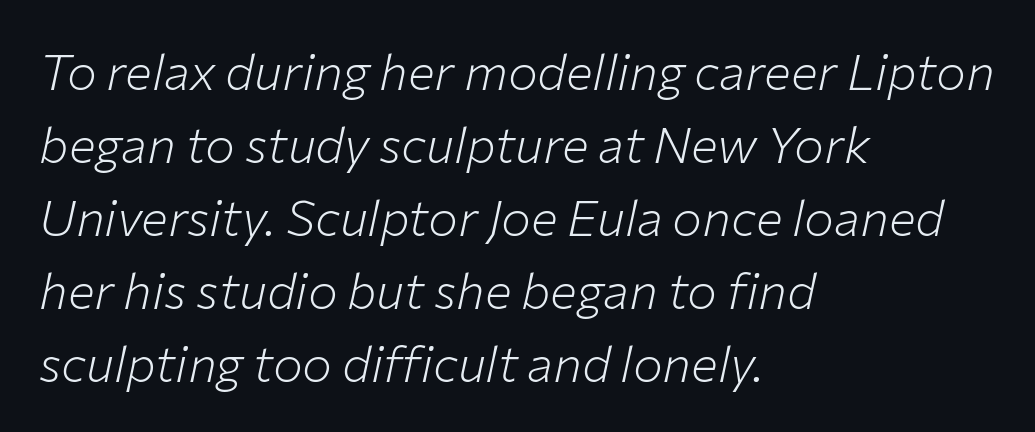
Q: Is the text bold? A: No.
Q: Is the text italic (slanted)? A: Yes, it leans right by about 12 degrees.
Q: Is the text underlined? A: No.
Q: How is the paragraph aligned? A: Left-aligned.
Q: Is the spacing between letters normal or unusually wide? A: Normal.
Q: Is the spacing between lines tight, normal or loose? A: Normal.
Q: Width (condensed, normal, or wide)? A: Normal.
Q: Stroke contrast? A: Low.
Q: x-height? A: Medium.
Q: Monospaced? A: No.
